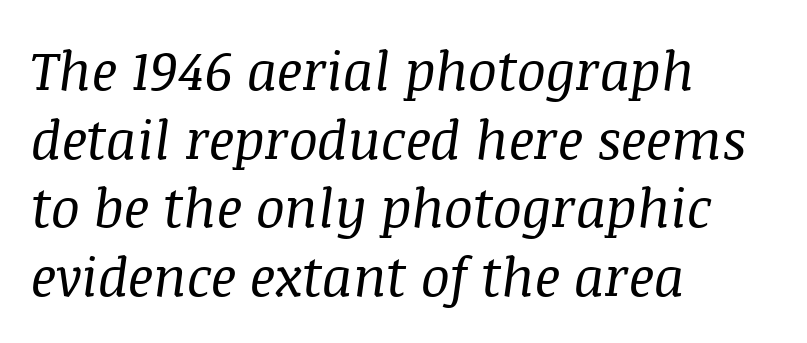
Q: Is the text bold? A: No.
Q: Is the text italic (slanted)? A: Yes, it leans right by about 8 degrees.
Q: Is the typeface a serif or a sans-serif typeface? A: Serif.
Q: Is the text underlined? A: No.
Q: How is the paragraph aligned? A: Left-aligned.
Q: Is the spacing between letters normal or unusually wide? A: Normal.
Q: Is the spacing between lines tight, normal or loose? A: Normal.
Q: Width (condensed, normal, or wide)? A: Normal.
Q: Stroke contrast? A: Medium.
Q: x-height? A: Large.
Q: Monospaced? A: No.
